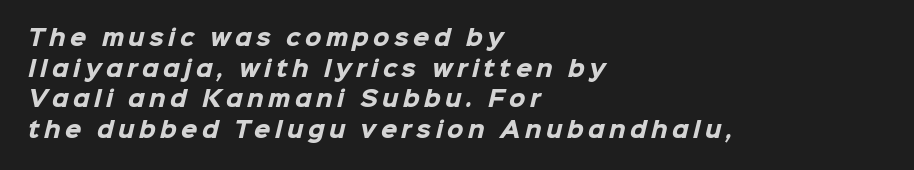
Q: Is the text bold? A: Yes.
Q: Is the text underlined? A: No.
Q: How is the paragraph aligned? A: Left-aligned.
Q: Is the spacing between letters normal or unusually wide? A: Unusually wide.
Q: Is the spacing between lines tight, normal or loose? A: Normal.
